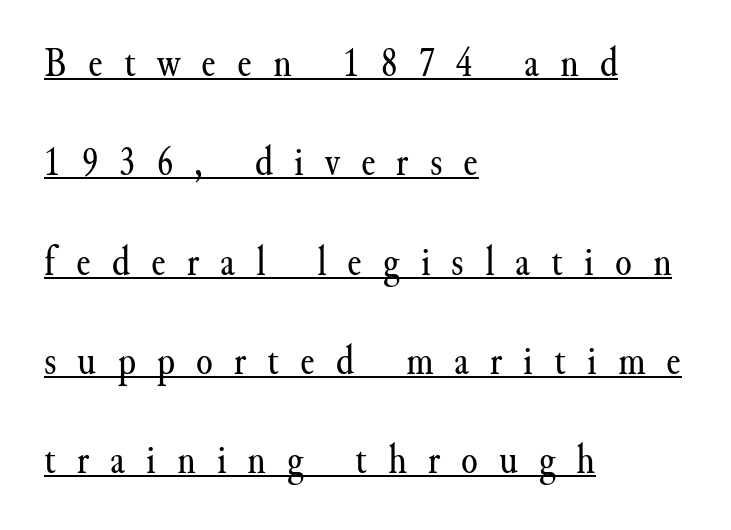
The specimen includes a rule beneath the text block's lines. Posture: straight, roman, zero tilt. Typeset ragged right — the left edge is the straight one. These lines are composed in type with serifs. Spacing between characters has been opened up far beyond the box default.
